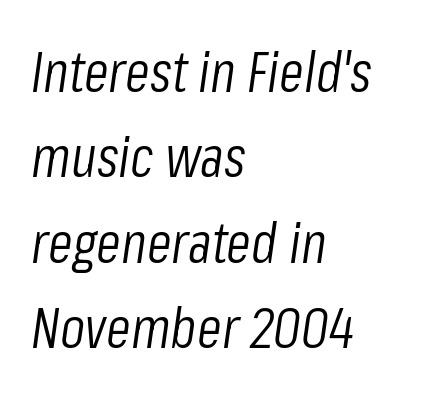
A typesetter would call this proportional, since set widths differ per character. Leading matches the norm, producing a regular column. Caption: multi-line text, flush left, ragged right. The glyphs look as if they've been sheared to an angle. Does extra space separate the letters? No, they use regular spacing. Honestly, there is no underline to notice here at all.
